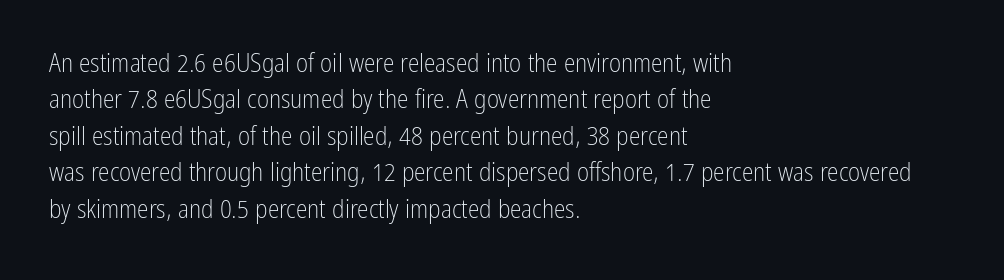
The image shows 26 px text type, upright; set left-aligned, normal line spacing (1.4x), normal letter spacing, not underlined.
